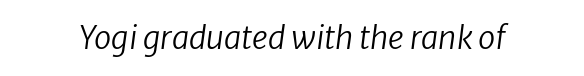
The image shows 31 px regular-weight sans-serif type; set normal letter spacing, not underlined; low stroke contrast and a medium x-height.
